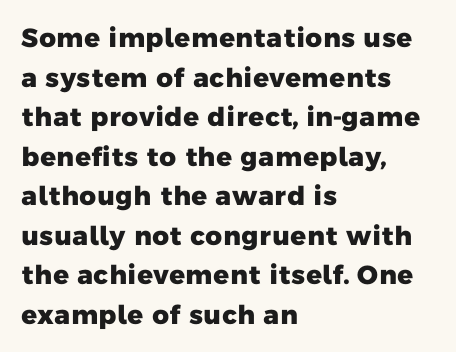
{"bold": "yes", "underline": "no", "align": "left", "line_spacing": "normal", "line_spacing_ratio": 1.52, "letter_spacing": "normal", "letter_spacing_em": 0.0, "glyph_px": 26}
